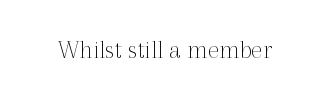
Q: Is the text bold? A: No.
Q: Is the text italic (slanted)? A: No, it is upright.
Q: Is the text underlined? A: No.
Q: Is the spacing between letters normal or unusually wide? A: Normal.
